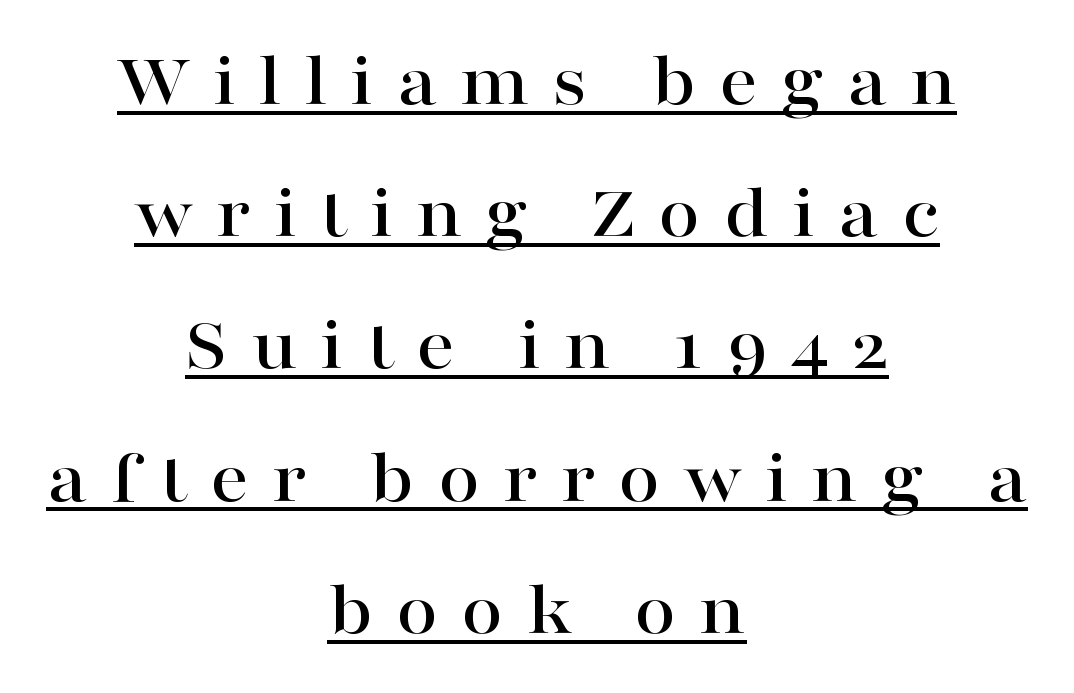
Q: Is the text italic (slanted)? A: No, it is upright.
Q: Is the typeface a serif or a sans-serif typeface? A: Serif.
Q: Is the text underlined? A: Yes.
Q: How is the paragraph aligned? A: Centered.
Q: Is the spacing between letters normal or unusually wide? A: Unusually wide.
Q: Width (condensed, normal, or wide)? A: Wide.
Q: Stroke contrast? A: High.
Q: x-height? A: Medium.
Q: Monospaced? A: No.
